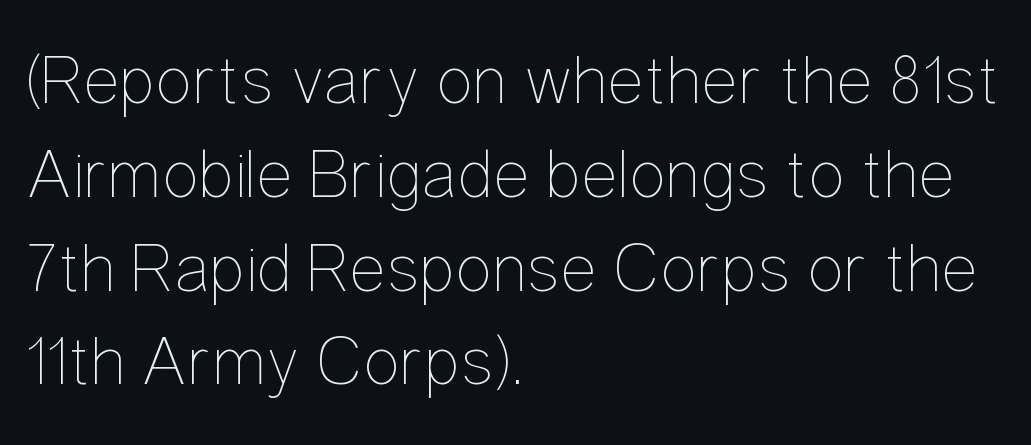
Q: Is the text bold? A: No.
Q: Is the text italic (slanted)? A: No, it is upright.
Q: Is the text underlined? A: No.
Q: How is the paragraph aligned? A: Left-aligned.
Q: Is the spacing between letters normal or unusually wide? A: Normal.
Q: Is the spacing between lines tight, normal or loose? A: Normal.
Q: Width (condensed, normal, or wide)? A: Condensed.
Q: Stroke contrast? A: Low.
Q: x-height? A: Medium.
Q: Monospaced? A: No.
